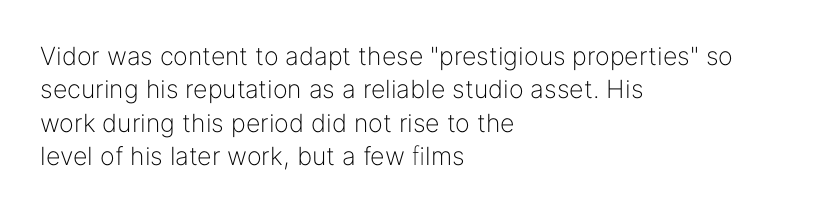
The image shows 25 px text type, upright; set left-aligned, normal line spacing (1.34x), normal letter spacing, not underlined.
